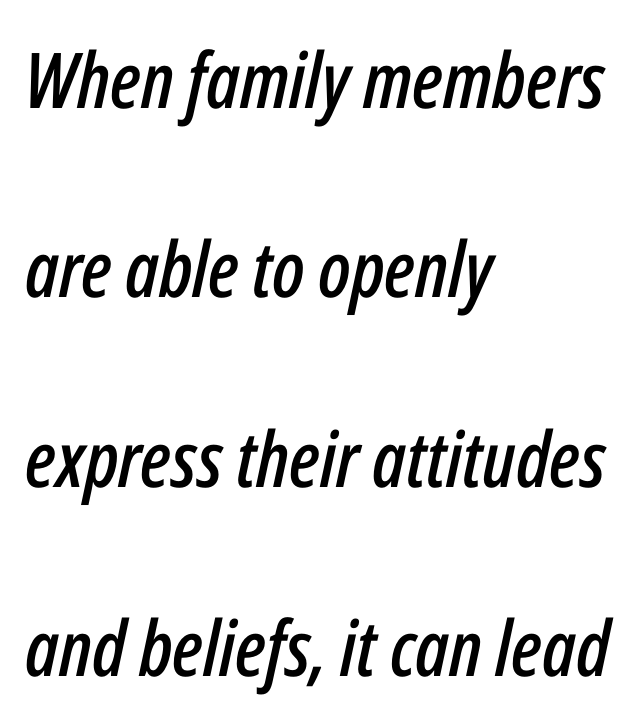
The paragraph has a hard left edge and a soft right edge. Check under the words: just untouched page. These lines keep a tight, regular rhythm from letter to letter. The lines are spread far apart with generous leading. Italic: yes, the glyphs are oblique.
